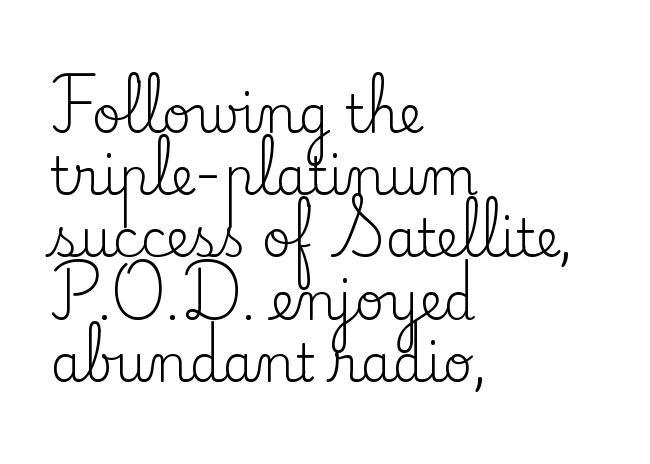
The image shows 51 px regular-weight type, upright; set left-aligned, line spacing 1.22x, normal letter spacing, not underlined; low stroke contrast and a small x-height.
